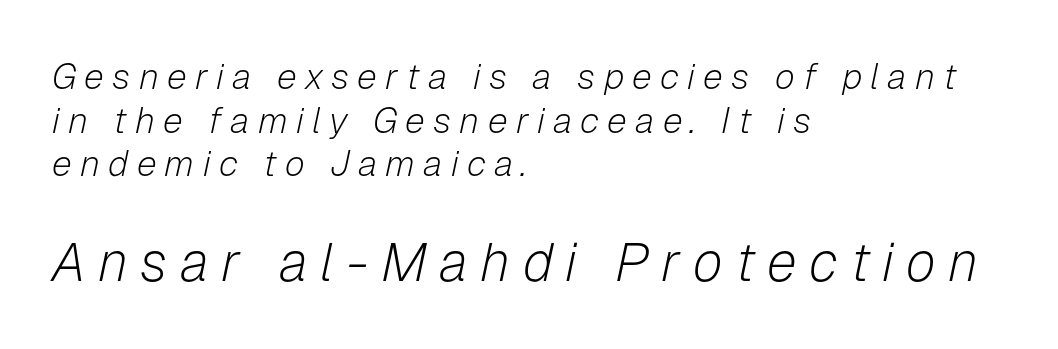
Q: Is the text bold? A: No.
Q: Is the text italic (slanted)? A: Yes, it leans right by about 12 degrees.
Q: Is the text underlined? A: No.
Q: How is the paragraph aligned? A: Left-aligned.
Q: Is the spacing between letters normal or unusually wide? A: Unusually wide.
Q: Which block of text is set in a larger size, the first (top) or the second (bottom)? A: The second (bottom) one.
Q: Width (condensed, normal, or wide)? A: Normal.
Q: Stroke contrast? A: Low.
Q: x-height? A: Medium.
Q: Monospaced? A: No.
